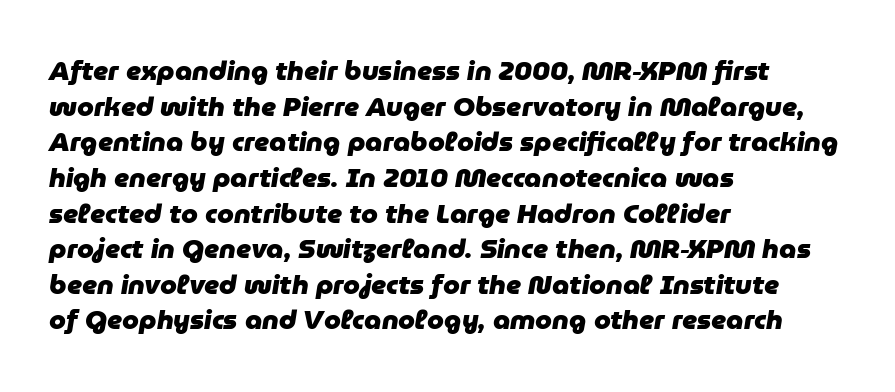
The image shows 27 px bold type, italic (leaning right); set left-aligned, normal line spacing (1.32x), normal letter spacing, not underlined.
